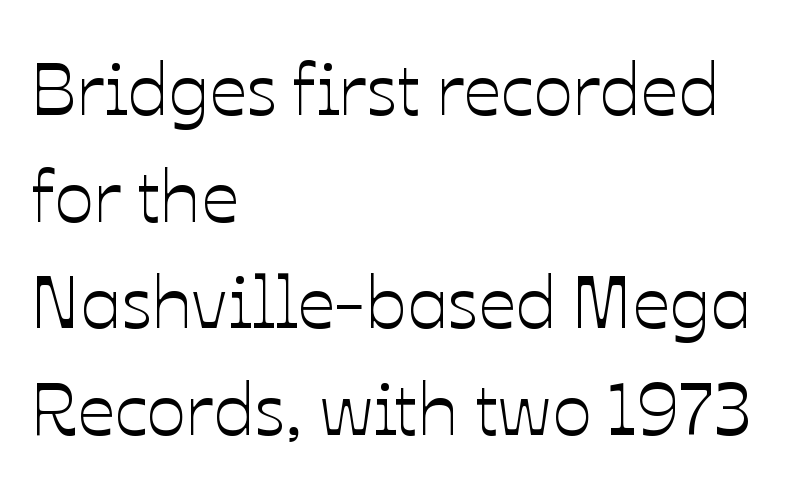
Q: Is the text italic (slanted)? A: No, it is upright.
Q: Is the text underlined? A: No.
Q: How is the paragraph aligned? A: Left-aligned.
Q: Is the spacing between letters normal or unusually wide? A: Normal.
Q: Is the spacing between lines tight, normal or loose? A: Normal.
Q: Width (condensed, normal, or wide)? A: Normal.
Q: Stroke contrast? A: Low.
Q: x-height? A: Medium.
Q: Monospaced? A: No.
